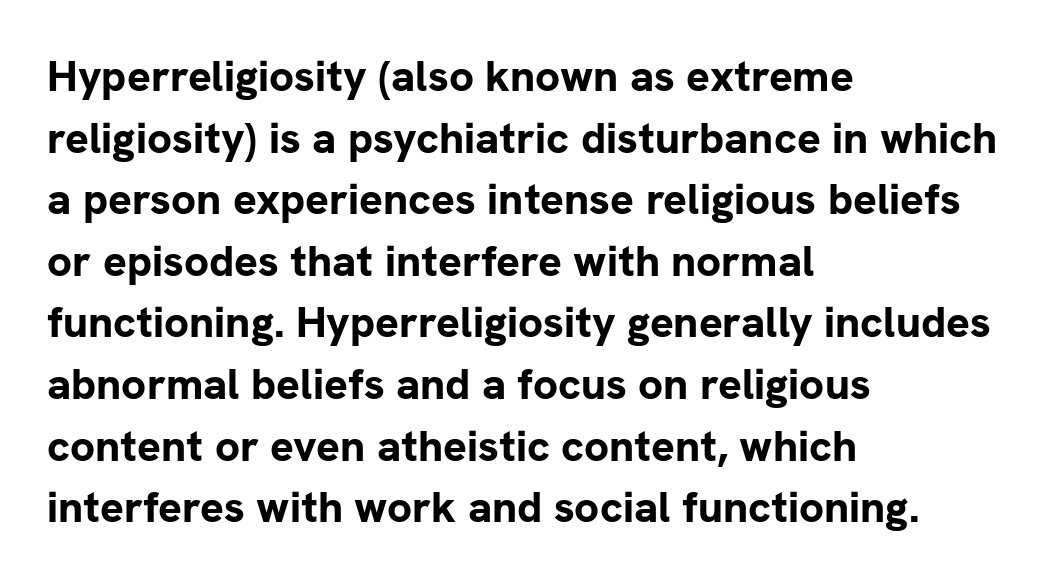
Q: Is the text bold? A: Yes.
Q: Is the text italic (slanted)? A: No, it is upright.
Q: Is the typeface a serif or a sans-serif typeface? A: Sans-serif.
Q: Is the text underlined? A: No.
Q: How is the paragraph aligned? A: Left-aligned.
Q: Is the spacing between letters normal or unusually wide? A: Normal.
Q: Is the spacing between lines tight, normal or loose? A: Normal.
Q: Width (condensed, normal, or wide)? A: Normal.
Q: Stroke contrast? A: Low.
Q: x-height? A: Medium.
Q: Monospaced? A: No.
